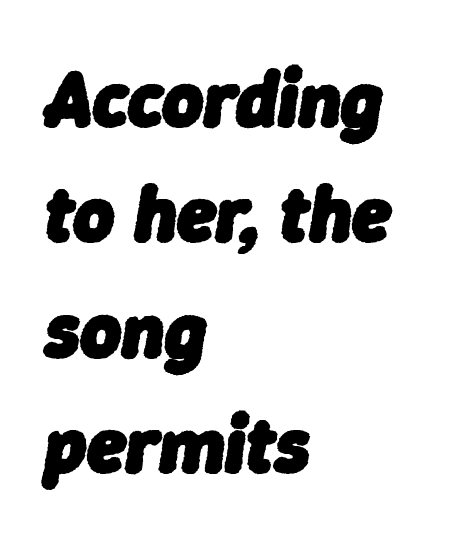
Q: Is the text bold? A: Yes.
Q: Is the text italic (slanted)? A: Yes, it leans right by about 9 degrees.
Q: Is the text underlined? A: No.
Q: How is the paragraph aligned? A: Left-aligned.
Q: Is the spacing between letters normal or unusually wide? A: Normal.
Q: Is the spacing between lines tight, normal or loose? A: Normal.
Q: Width (condensed, normal, or wide)? A: Normal.
Q: Stroke contrast? A: Low.
Q: x-height? A: Medium.
Q: Monospaced? A: No.
